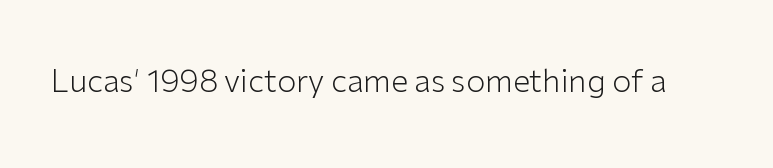
The image shows 31 px light sans-serif type, upright; set normal letter spacing, not underlined; low stroke contrast and a medium x-height.
